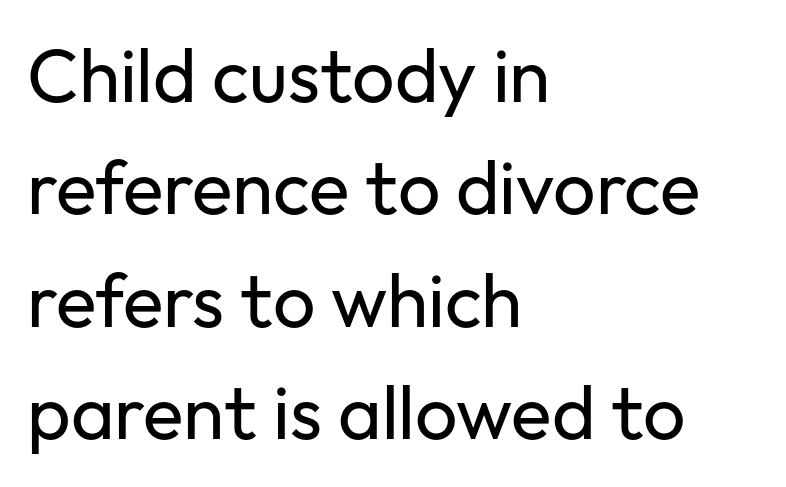
Grotesque or geometric, the face here clearly has no serifs. Vertically, the passage feels balanced, rows spaced as you'd expect. Each letter keeps its own natural width here, so spacing adapts to shape. Layout note: lines flush left. The letterforms sit shoulder to shoulder at normal distance. Glance below the letters and you will spot only blank space.
